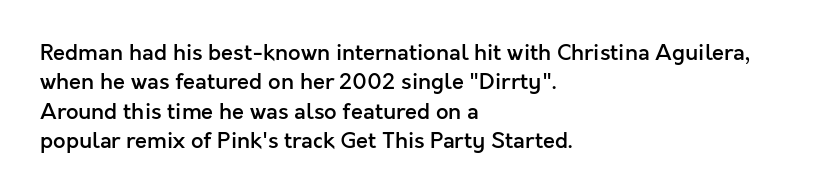
The image shows 22 px text type, upright; set left-aligned, normal line spacing (1.34x), normal letter spacing, not underlined.
